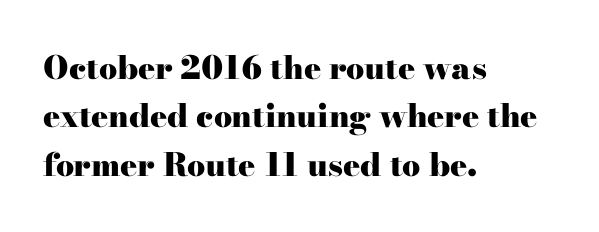
Q: Is the text bold? A: Yes.
Q: Is the text italic (slanted)? A: No, it is upright.
Q: Is the typeface a serif or a sans-serif typeface? A: Serif.
Q: Is the text underlined? A: No.
Q: How is the paragraph aligned? A: Left-aligned.
Q: Is the spacing between letters normal or unusually wide? A: Normal.
Q: Is the spacing between lines tight, normal or loose? A: Normal.
Q: Width (condensed, normal, or wide)? A: Wide.
Q: Stroke contrast? A: High.
Q: x-height? A: Small.
Q: Monospaced? A: No.
